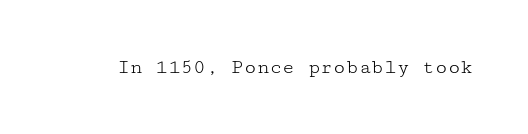
The passage shown is not underscored anywhere. The font's upright variant was chosen for this text. Stems here are at most as thick as an everyday book face. Observe the ordinary spacing: letters are neighbours, not strangers.
